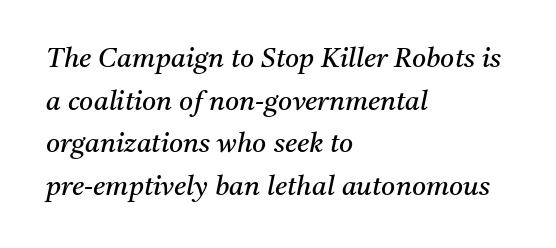
Q: Is the text bold? A: No.
Q: Is the text italic (slanted)? A: Yes, it leans right by about 11 degrees.
Q: Is the text underlined? A: No.
Q: How is the paragraph aligned? A: Left-aligned.
Q: Is the spacing between letters normal or unusually wide? A: Normal.
Q: Is the spacing between lines tight, normal or loose? A: Normal.
